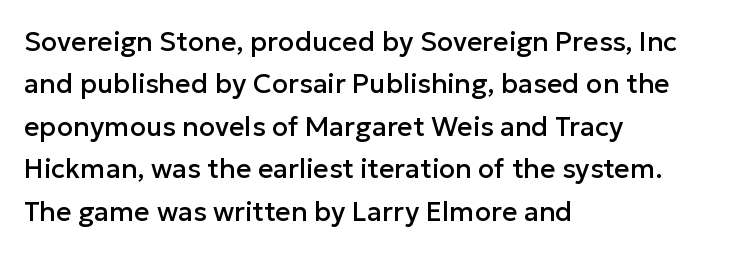
Successive baselines arrive at the customary interval. Tall strokes in this sample are plumb rather than angled. Where is the straight margin? On the left. Lines of text with bare space underneath. Each word holds together tightly as a unit, with standard inter-letter gaps.
